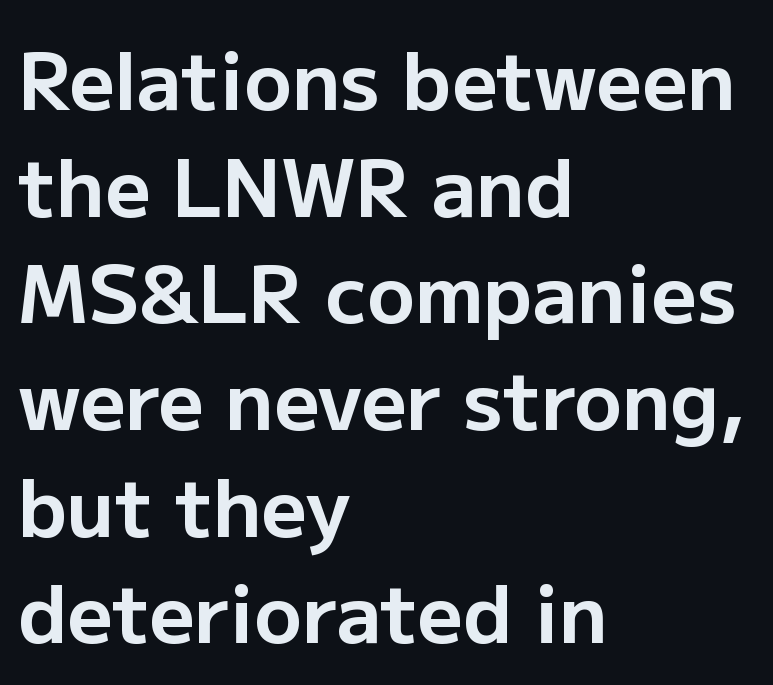
The rendering uses natural spacing where letterforms have individual widths. Characters remain perfectly vertical along every line. The horizontal fit of the characters is conventional and even. Interline gaps are of average width in this sample. Nobody drew a line under any word here.
